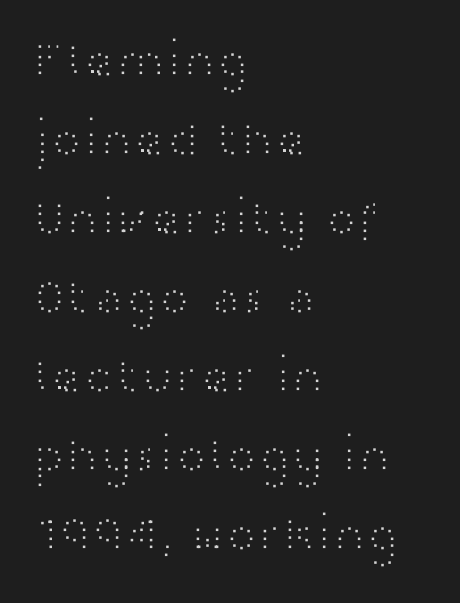
Leading matches the norm, producing a regular column. Upright lettering throughout. Caption: multi-line text, flush left, ragged right. Proportional: the letters do not fall into vertical columns. The font sits on the lighter half of the weight spectrum, regular included.
